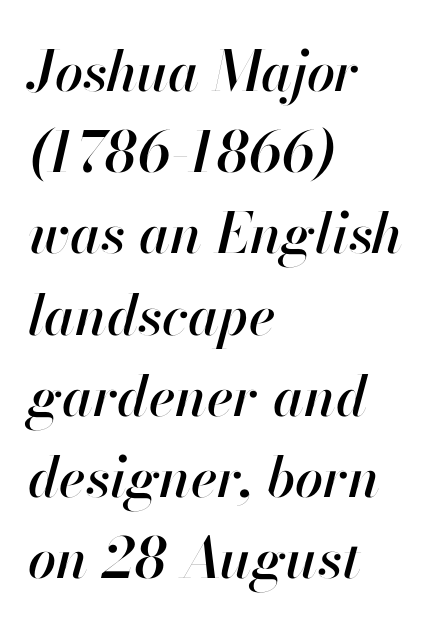
Q: Is the text italic (slanted)? A: Yes, it leans right by about 13 degrees.
Q: Is the text underlined? A: No.
Q: How is the paragraph aligned? A: Left-aligned.
Q: Is the spacing between letters normal or unusually wide? A: Normal.
Q: Is the spacing between lines tight, normal or loose? A: Normal.
Q: Width (condensed, normal, or wide)? A: Normal.
Q: Stroke contrast? A: High.
Q: x-height? A: Small.
Q: Monospaced? A: No.
